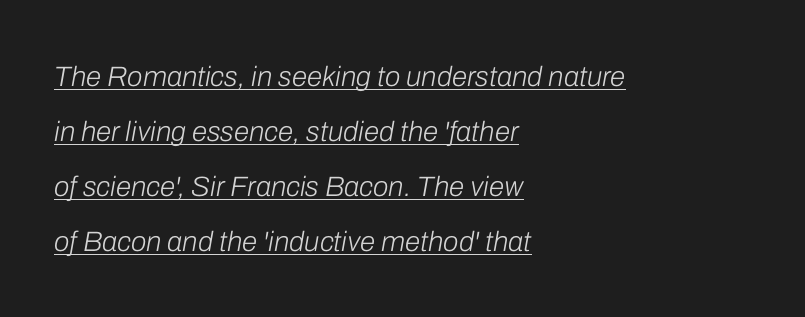
The image shows 28 px light type, italic (leaning right); set left-aligned, loose line spacing (1.96x), normal letter spacing, underlined; low stroke contrast and a medium x-height.
